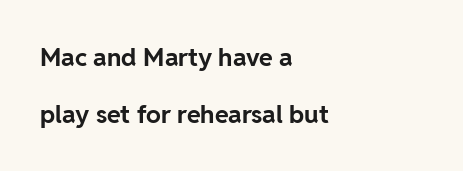
Notice how the passage keeps a crisp vertical edge on the left only. Glyph-to-glyph distance matches everyday printed text. Does the weight exceed regular? Yes, all the way to bold. Leading is clearly above the norm, producing a sparse column.
